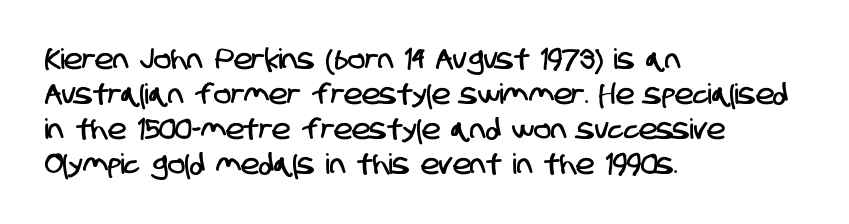
The text was rendered using a sans face with plain stroke endings. You could call the tracking neutral — neither tight nor loose. These lines are rendered in a variable-pitch font. Letters rest on an invisible, unmarked baseline.
